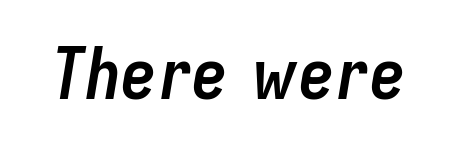
Q: Is the text bold? A: Yes.
Q: Is the text italic (slanted)? A: Yes, it leans right by about 9 degrees.
Q: Is the text underlined? A: No.
Q: Is the spacing between letters normal or unusually wide? A: Normal.
Q: Width (condensed, normal, or wide)? A: Condensed.
Q: Stroke contrast? A: Low.
Q: x-height? A: Medium.
Q: Monospaced? A: No.
